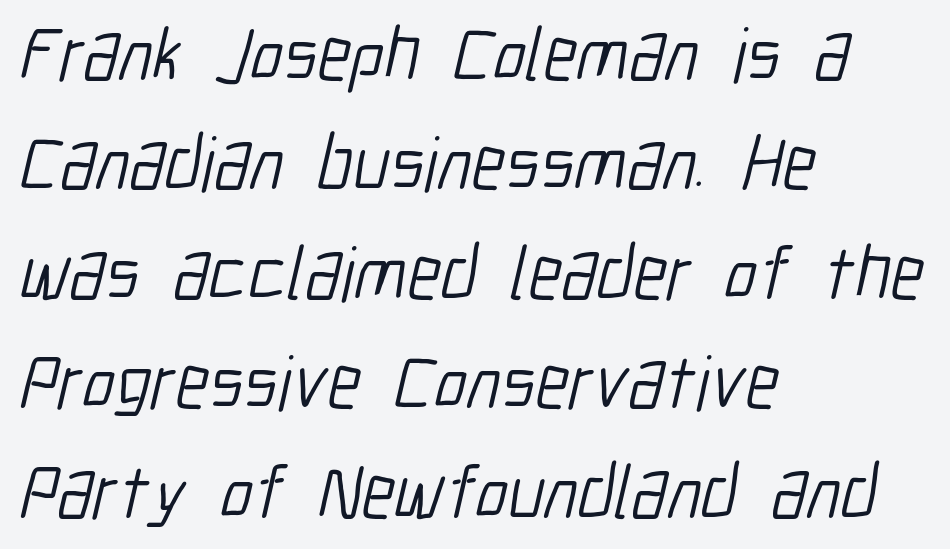
The image shows 76 px light, condensed sans-serif type; set left-aligned, normal line spacing (1.44x), normal letter spacing, not underlined; low stroke contrast and a medium x-height.
